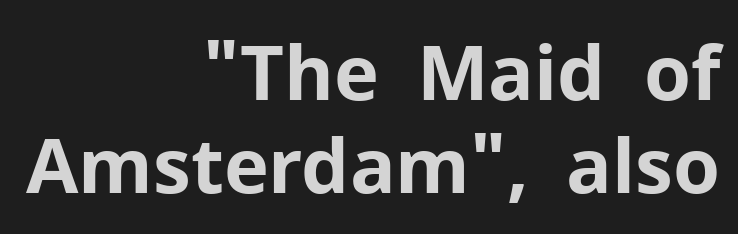
Does the lettering tilt? It doesn't — this is upright. Check where the strokes stop: nothing finishes them off — pure sans. Bare-footed words on every line. Looks like regular typesetting: each glyph gets only the width it needs. Between one letter and the next there's only the usual sliver of space. Line ends are locked; line starts wander.
